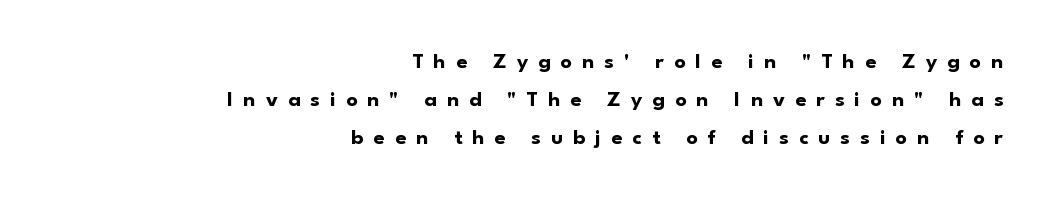
{"italic": "no", "bold": "yes", "underline": "no", "align": "right", "line_spacing_ratio": 1.72, "letter_spacing": "wide", "letter_spacing_em": 0.46, "glyph_px": 22}
